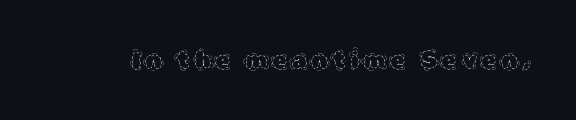
Q: Is the text bold? A: No.
Q: Is the text italic (slanted)? A: No, it is upright.
Q: Is the text underlined? A: No.
Q: Is the spacing between letters normal or unusually wide? A: Unusually wide.
